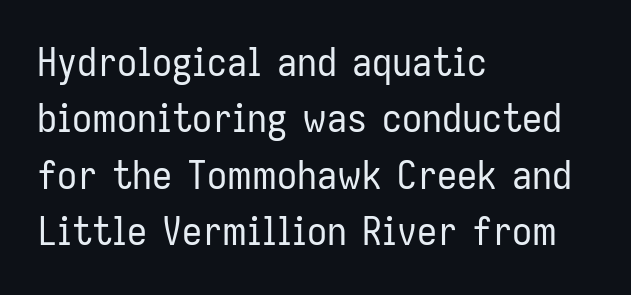
{"serif": "no", "italic": "no", "bold": "no", "weight": "regular", "width": "condensed", "stroke_contrast": "low", "x_height": "medium", "monospaced": "no", "underline": "no", "align": "left", "line_spacing": "normal", "line_spacing_ratio": 1.41, "letter_spacing": "normal", "letter_spacing_em": 0.0, "glyph_px": 40}
